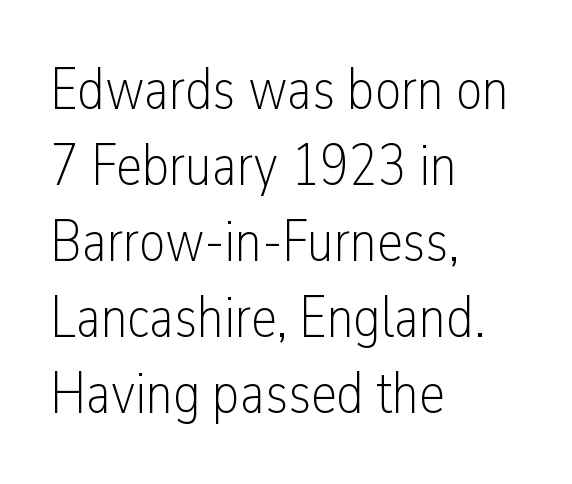
{"serif": "no", "italic": "no", "bold": "no", "weight": "light", "width": "condensed", "stroke_contrast": "low", "x_height": "medium", "monospaced": "no", "underline": "no", "align": "left", "line_spacing": "normal", "line_spacing_ratio": 1.31, "letter_spacing": "normal", "letter_spacing_em": 0.0, "glyph_px": 58}
